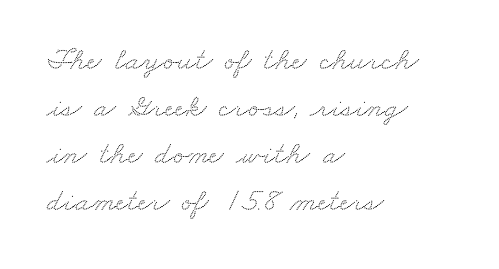
{"serif": "yes", "width": "wide", "stroke_contrast": "medium", "x_height": "small", "monospaced": "no", "underline": "no", "align": "left", "line_spacing": "normal", "line_spacing_ratio": 1.47, "letter_spacing": "normal", "letter_spacing_em": 0.0, "glyph_px": 32}
